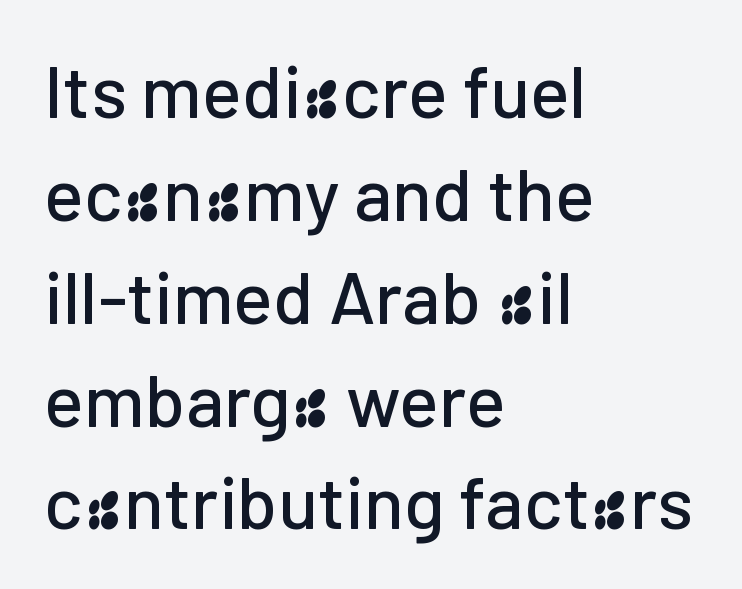
The image shows 74 px sans-serif type, upright; set left-aligned, normal line spacing (1.39x), normal letter spacing, not underlined; low stroke contrast and a medium x-height.
